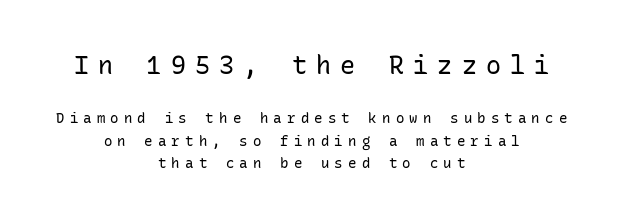
Short note: letters widely spaced. Compared with a flush-left layout, this one balances lines on the center instead. The upper block of text is set noticeably larger than the block beneath it. Regarding leading, the lines here are spaced in the standard way. Is this a heavy cut? Hardly; it is regular or lighter.
